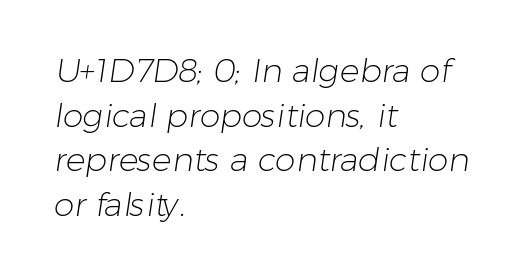
The font family rendered here belongs to the sans-serif group. Between one letter and the next there's only the usual sliver of space. The font is comparable to plain body text, perhaps lighter. Descender tails drop into unmarked territory. Horizontally, the lines are justified to the leading edge only.
